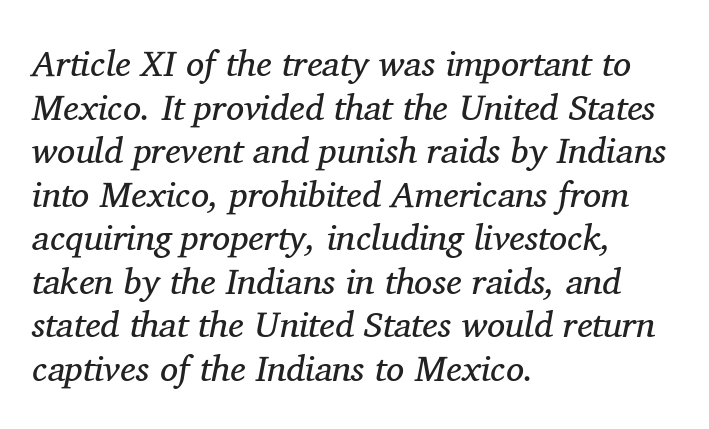
Decoration check: the copy has no underline. Where is the straight margin? On the left. Looks like regular typesetting: each glyph gets only the width it needs. The typeface chosen for these lines features serifs. The letters look calm and open, with moderate or lighter stems. Every character sits at an angle, as italics do.
